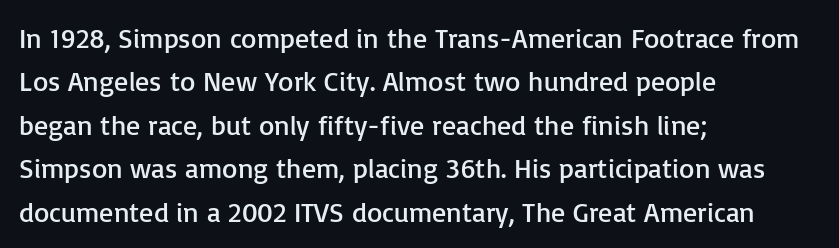
The image shows 28 px regular-weight sans-serif type, upright; set left-aligned, normal line spacing (1.55x), normal letter spacing, not underlined; low stroke contrast and a medium x-height.
